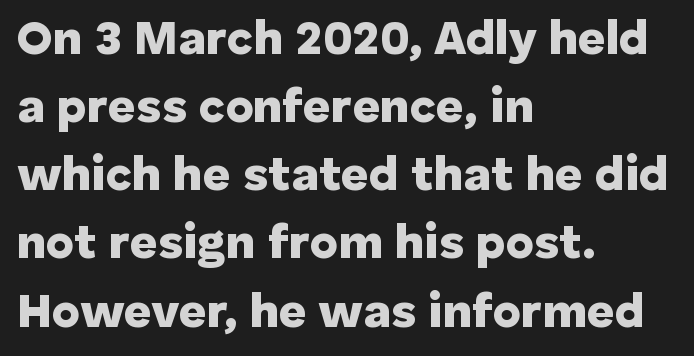
The image shows 48 px heavy sans-serif type, upright; set left-aligned, normal line spacing (1.42x), normal letter spacing, not underlined; low stroke contrast and a medium x-height.
